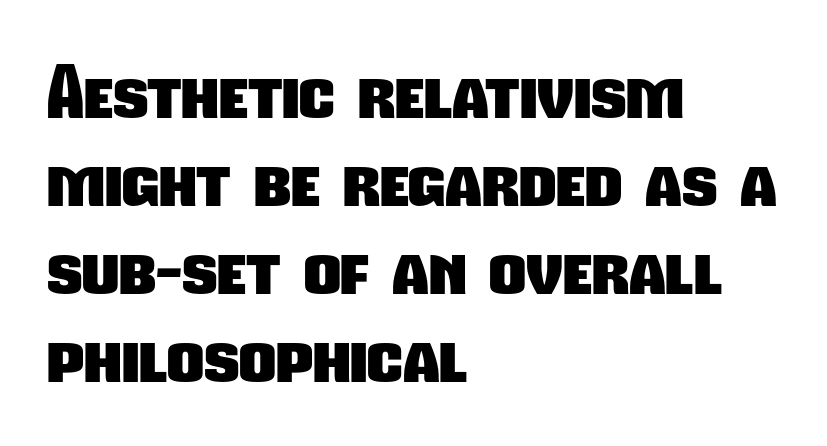
Every letter is thick-stroked: bold, no question. Lines of text with bare space underneath. Observe the absence of serifs on each vertical stroke in this sample. Inter-character spacing is left at the font's built-in metrics. Horizontally, the lines are justified to the leading edge only. The face used here is proportionally spaced, like ordinary book or web type.
